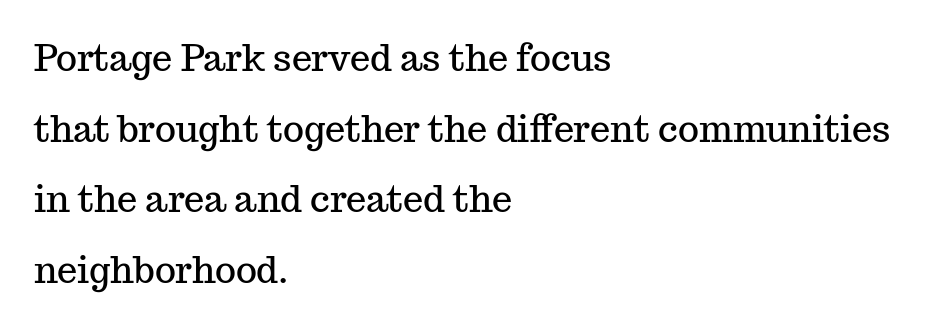
Q: Is the text italic (slanted)? A: No, it is upright.
Q: Is the typeface a serif or a sans-serif typeface? A: Serif.
Q: Is the text underlined? A: No.
Q: How is the paragraph aligned? A: Left-aligned.
Q: Is the spacing between letters normal or unusually wide? A: Normal.
Q: Is the spacing between lines tight, normal or loose? A: Loose.
Q: Width (condensed, normal, or wide)? A: Normal.
Q: Stroke contrast? A: Medium.
Q: x-height? A: Medium.
Q: Monospaced? A: No.
